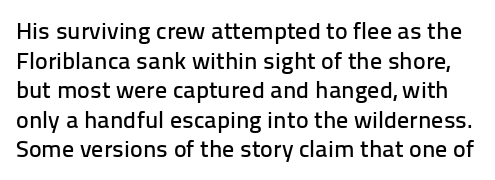
{"italic": "no", "underline": "no", "line_spacing_ratio": 1.23, "letter_spacing": "normal", "letter_spacing_em": 0.0, "glyph_px": 24}
